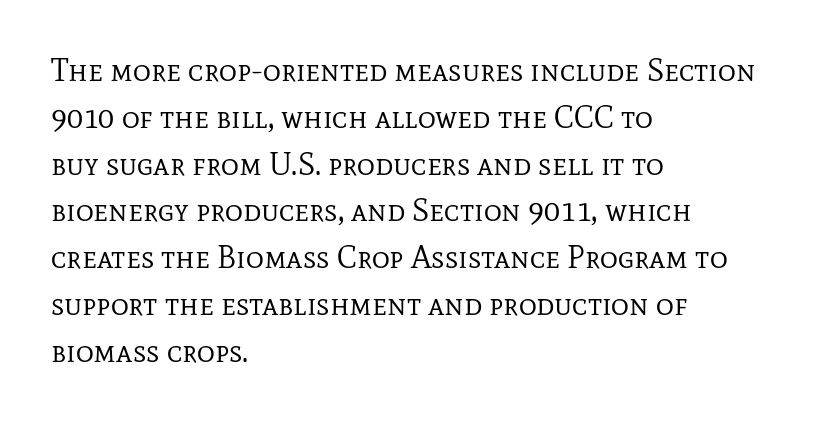
Note the varied advance widths — an 'i' is clearly narrower than an 'm'. The font family rendered here belongs to the serif group. You could call the tracking neutral — neither tight nor loose. This block has exactly the height ordinary leading produces.
